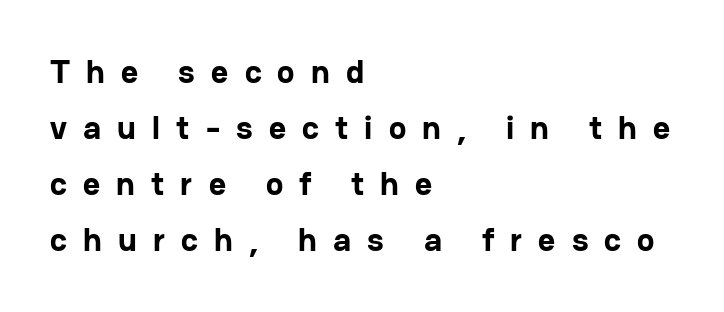
Every stem runs plumb, perpendicular to the baseline. The rendering shows plain stroke endings on the letterforms — a sans-serif design. The horizontal fit of the characters is loose and conspicuously gappy. Strokes here are thick enough to call this a true bold. Underline: absent. The passage is arranged the way most books set body copy — flush left.
